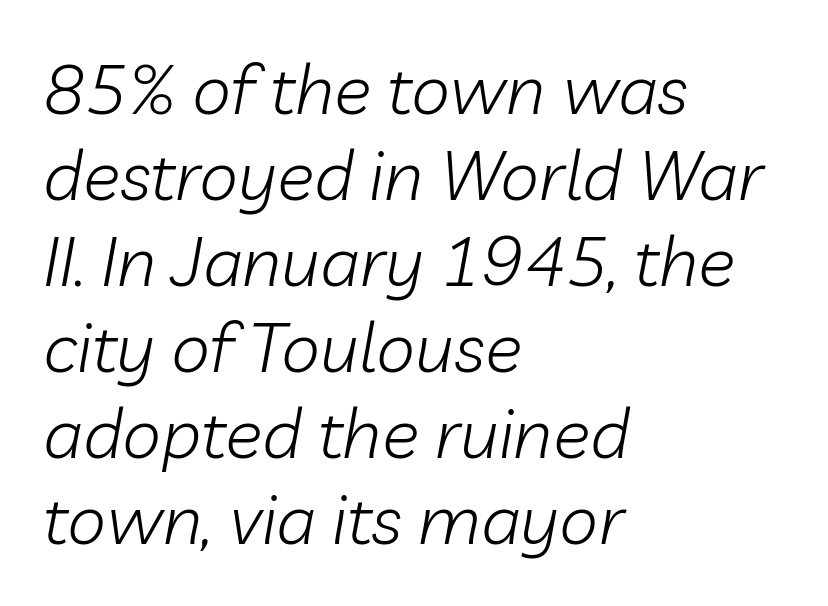
{"italic": "yes", "lean": "right", "slant_degrees": 10, "bold": "no", "weight": "light", "width": "normal", "stroke_contrast": "low", "x_height": "medium", "monospaced": "no", "underline": "no", "align": "left", "line_spacing_ratio": 1.23, "letter_spacing": "normal", "letter_spacing_em": 0.0, "glyph_px": 70}
